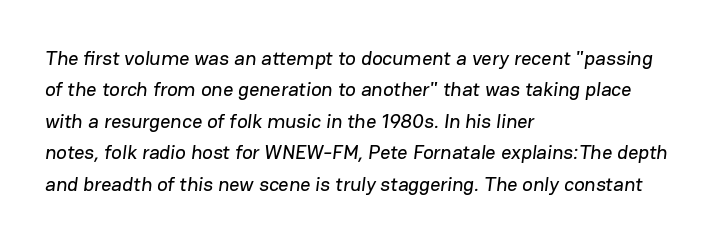
The image shows 20 px text type; set left-aligned, normal line spacing (1.57x), normal letter spacing, not underlined.
